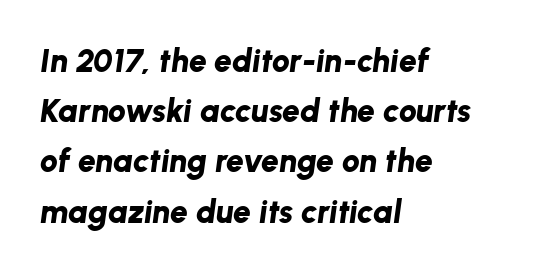
Q: Is the text bold? A: Yes.
Q: Is the text italic (slanted)? A: Yes, it leans right by about 8 degrees.
Q: Is the text underlined? A: No.
Q: How is the paragraph aligned? A: Left-aligned.
Q: Is the spacing between letters normal or unusually wide? A: Normal.
Q: Is the spacing between lines tight, normal or loose? A: Normal.
Q: Width (condensed, normal, or wide)? A: Normal.
Q: Stroke contrast? A: Low.
Q: x-height? A: Medium.
Q: Monospaced? A: No.
